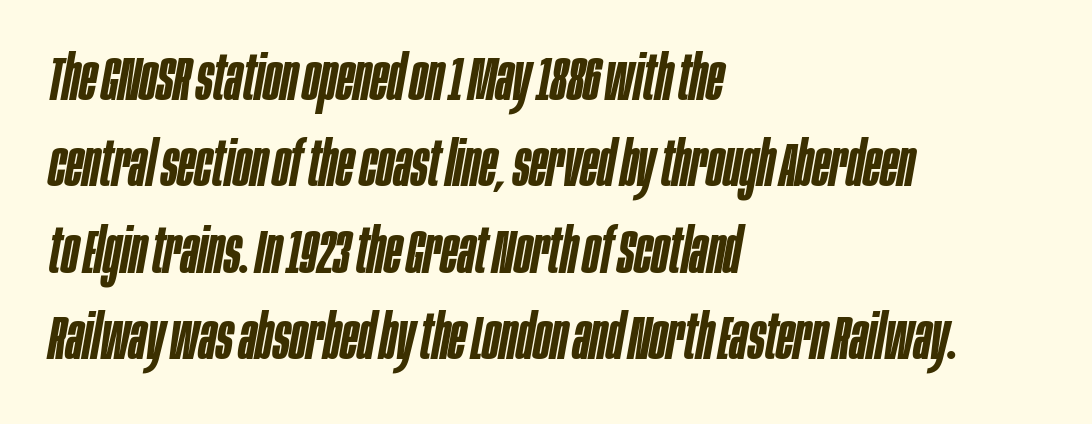
The image shows 63 px semibold, condensed type, italic (leaning right); set left-aligned, normal line spacing (1.37x), normal letter spacing, not underlined; low stroke contrast and a large x-height.
